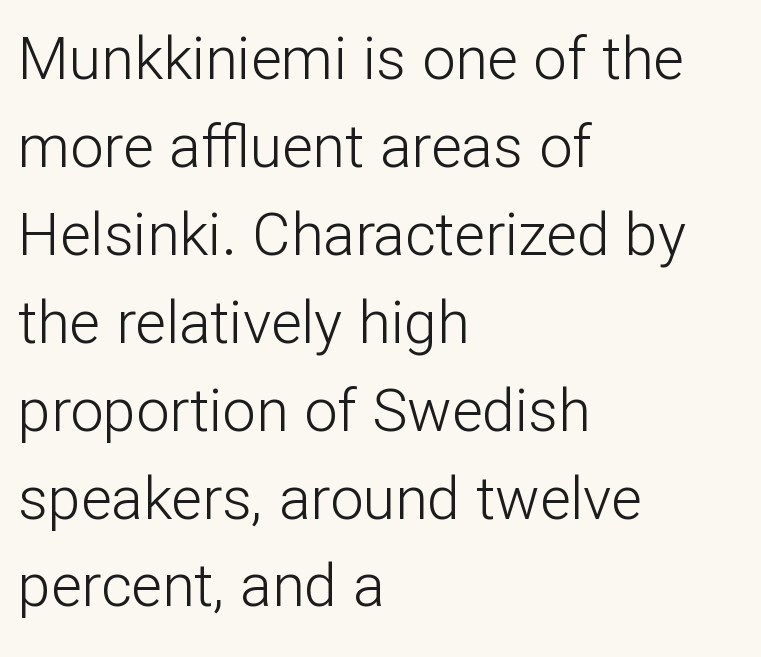
The image shows 59 px light sans-serif type, upright; set left-aligned, normal line spacing (1.49x), normal letter spacing, not underlined; low stroke contrast and a medium x-height.
